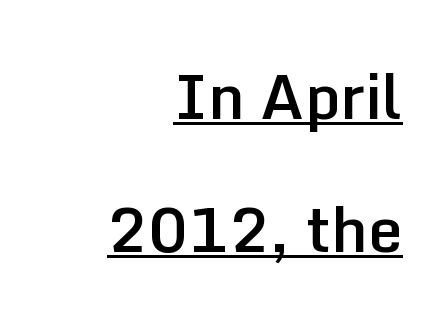
{"serif": "no", "italic": "no", "bold": "semi", "weight": "semibold", "width": "normal", "stroke_contrast": "low", "x_height": "medium", "monospaced": "no", "underline": "yes", "align": "right", "line_spacing": "loose", "line_spacing_ratio": 2.18, "letter_spacing": "normal", "letter_spacing_em": 0.0, "glyph_px": 61}
